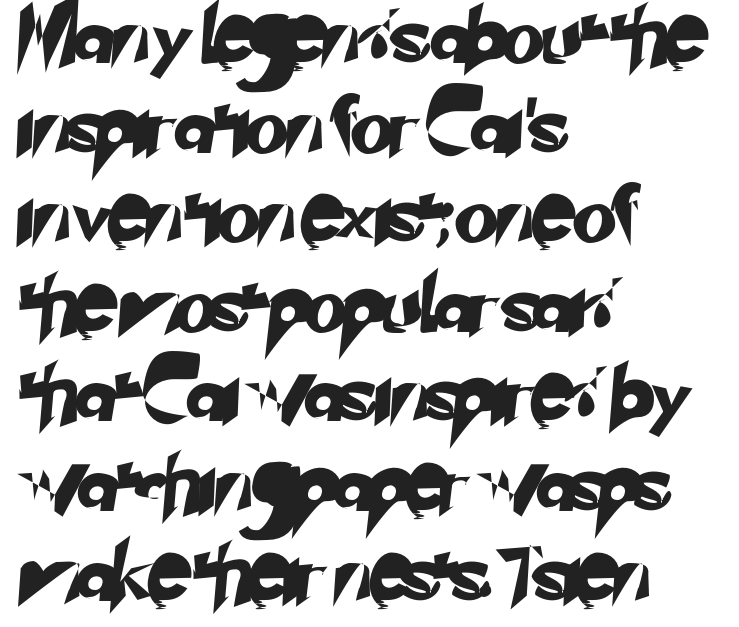
Q: Is the typeface a serif or a sans-serif typeface? A: Sans-serif.
Q: Is the text underlined? A: No.
Q: How is the paragraph aligned? A: Left-aligned.
Q: Is the spacing between letters normal or unusually wide? A: Normal.
Q: Is the spacing between lines tight, normal or loose? A: Normal.
Q: Width (condensed, normal, or wide)? A: Normal.
Q: Stroke contrast? A: Low.
Q: x-height? A: Small.
Q: Monospaced? A: No.
